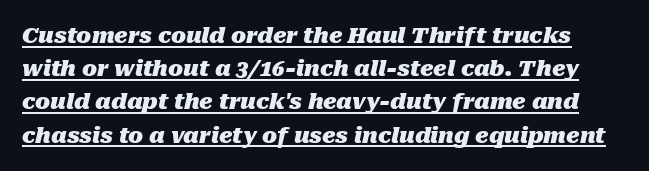
{"italic": "yes", "lean": "right", "slant_degrees": 10, "bold": "yes", "underline": "yes", "line_spacing": "normal", "line_spacing_ratio": 1.51, "letter_spacing": "normal", "letter_spacing_em": 0.0, "glyph_px": 22}
